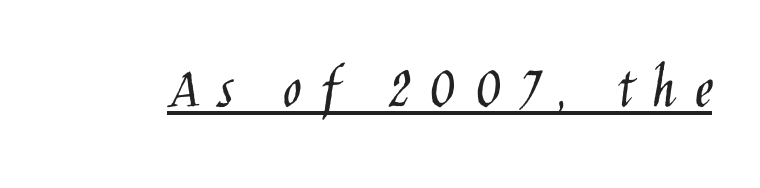
A sans-serif font was chosen for this passage. The face looks like a standard text weight, possibly lighter. Caption: expanded tracking, letters set apart. This sample has the flowing, uneven cadence of proportional lettering. Is there an underline? Yes — a line sits under the letters.
